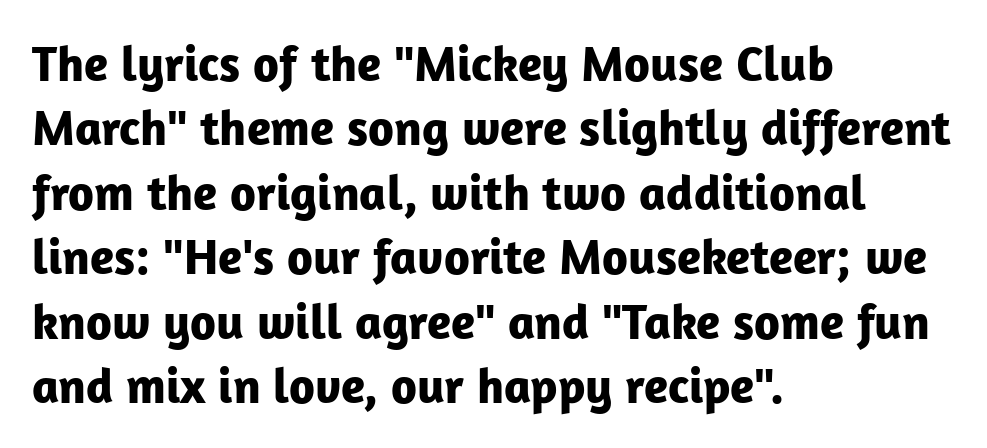
Left-aligned paragraph, ragged on the right. Is this a fixed-width face? No — the glyphs have proportional, varying widths. Nothing sits at the stroke ends, so this counts as sans-serif. Compared with typical body copy, the letter spacing here is the same. This is roman type, the default non-slanted kind.
